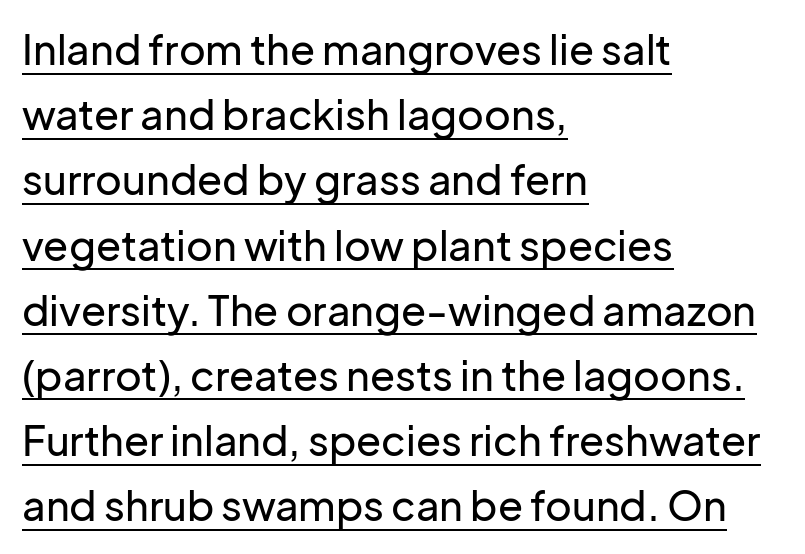
The rendering uses the underline text-decoration. These lines are rendered in a variable-pitch font. Alignment: flush left. No feet cap the strokes, marking this as sans-serif type. The passage shown stacks its lines at a standard gap.
